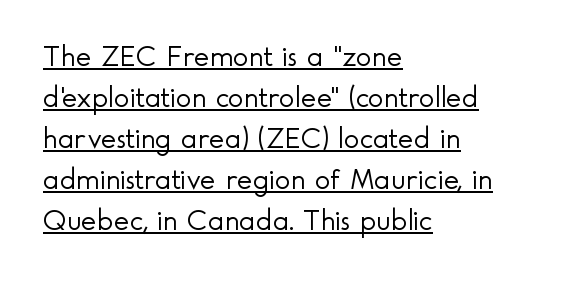
The image shows 30 px light sans-serif type, upright; set left-aligned, normal line spacing (1.37x), normal letter spacing, underlined; a small x-height.
